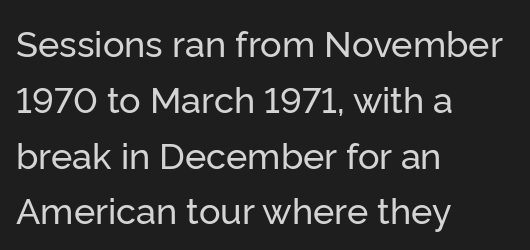
A typesetter would call this proportional, since set widths differ per character. Which margin do the lines hug? The left one — the right edge is uneven. Words appear dense and cohesive because spacing is normal. No feet cap the strokes, marking this as sans-serif type. This sample keeps an unexceptional amount of space between lines.
